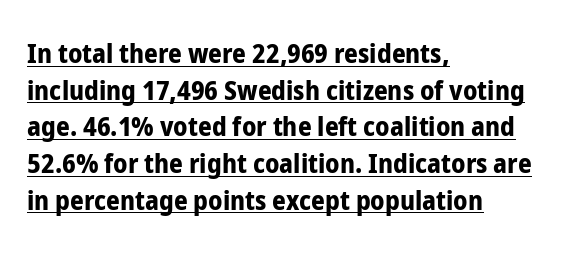
The image shows 27 px bold type, upright; set left-aligned, normal line spacing (1.36x), normal letter spacing, underlined.
